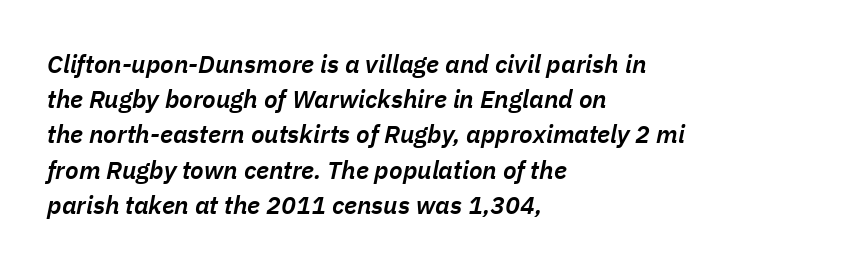
The image shows 25 px text type, italic (leaning right); set left-aligned, normal line spacing (1.41x), normal letter spacing, not underlined.
